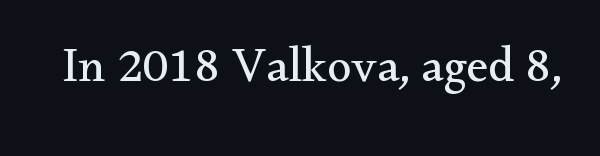
{"serif": "yes", "italic": "no", "bold": "no", "weight": "regular", "width": "normal", "stroke_contrast": "medium", "x_height": "small", "monospaced": "no", "underline": "no", "letter_spacing": "normal", "letter_spacing_em": 0.0, "glyph_px": 49}
